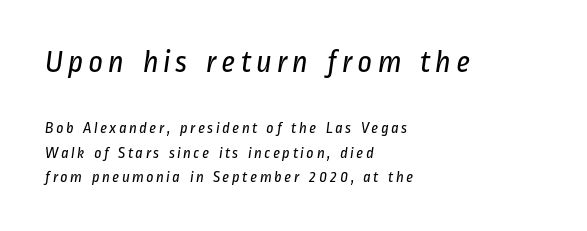
The image shows 32 px regular-weight, condensed sans-serif type; set left-aligned, normal line spacing (1.52x), not underlined; the first (top) block is 2.0x larger; low stroke contrast and a medium x-height.
